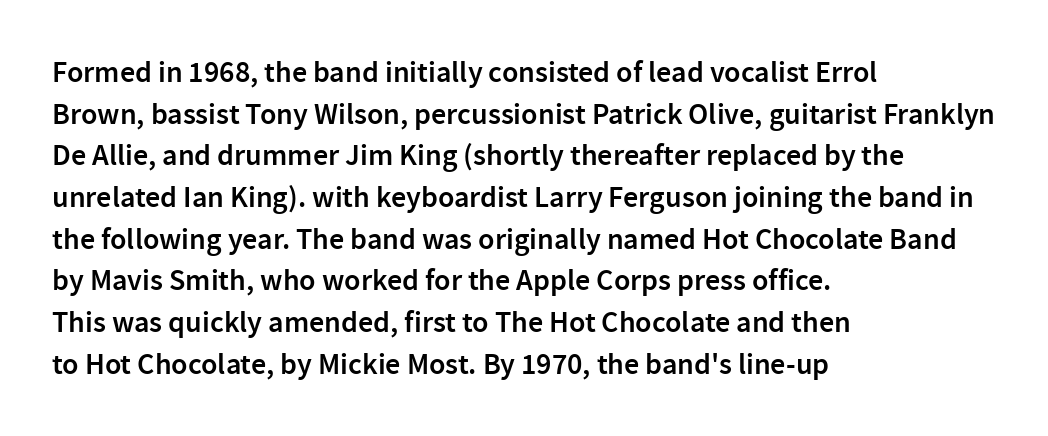
Q: Is the text bold? A: Semi-bold.
Q: Is the text italic (slanted)? A: No, it is upright.
Q: Is the typeface a serif or a sans-serif typeface? A: Sans-serif.
Q: Is the text underlined? A: No.
Q: How is the paragraph aligned? A: Left-aligned.
Q: Is the spacing between letters normal or unusually wide? A: Normal.
Q: Is the spacing between lines tight, normal or loose? A: Normal.
Q: Width (condensed, normal, or wide)? A: Normal.
Q: Stroke contrast? A: Low.
Q: x-height? A: Medium.
Q: Monospaced? A: No.
